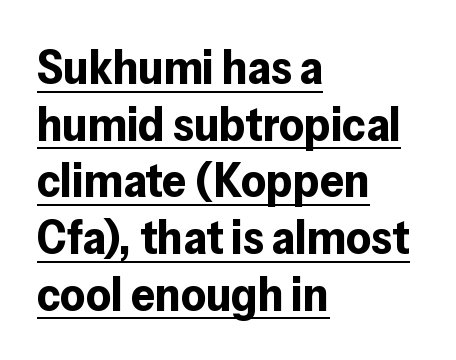
Here the designer chose a conventional face with non-uniform glyph widths. A typographer would call this underscored text. Its strokes are broad and dark, the hallmark of bold type. This rendering uses left alignment, leaving the right contour irregular. Regarding serifs, this sample does without them.
